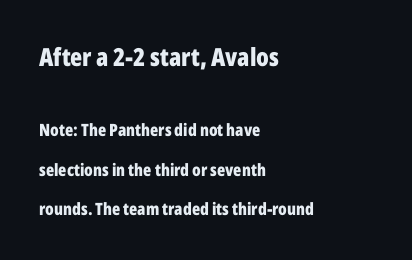
Line beginnings align vertically; line endings do not. The lettering holds an erect, upright posture throughout. What stands out about the letter spacing? Nothing — it is the standard amount. Successive baselines arrive slowly, with a big drop between each. Size hierarchy here favors the leading block over the trailing one.
